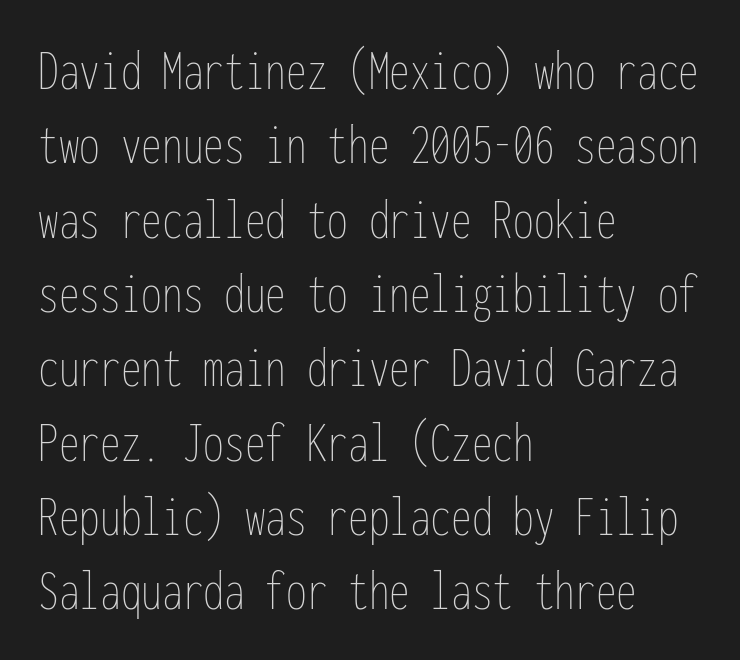
Q: Is the text bold? A: No.
Q: Is the text italic (slanted)? A: No, it is upright.
Q: Is the text underlined? A: No.
Q: How is the paragraph aligned? A: Left-aligned.
Q: Is the spacing between letters normal or unusually wide? A: Normal.
Q: Is the spacing between lines tight, normal or loose? A: Normal.
Q: Width (condensed, normal, or wide)? A: Condensed.
Q: Stroke contrast? A: Low.
Q: x-height? A: Medium.
Q: Monospaced? A: Yes.
